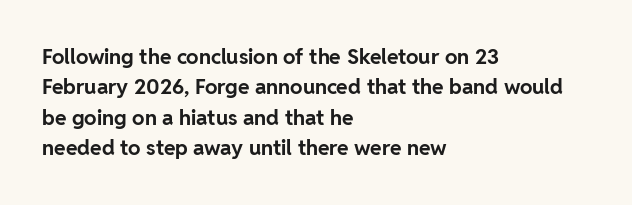
{"italic": "no", "bold": "yes", "underline": "no", "align": "left", "line_spacing": "normal", "line_spacing_ratio": 1.45, "letter_spacing": "normal", "letter_spacing_em": 0.0, "glyph_px": 21}
